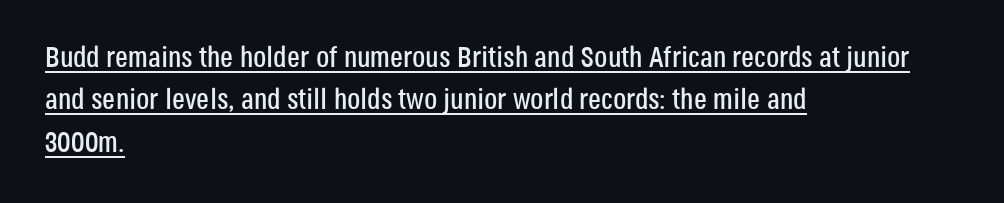
{"serif": "no", "italic": "no", "width": "condensed", "stroke_contrast": "low", "x_height": "large", "monospaced": "no", "underline": "yes", "align": "left", "line_spacing": "normal", "line_spacing_ratio": 1.46, "letter_spacing": "normal", "letter_spacing_em": 0.0, "glyph_px": 29}
